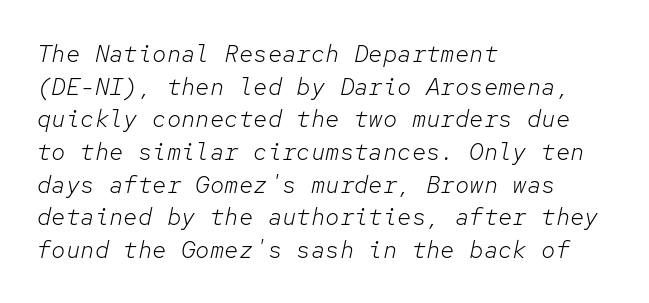
{"italic": "yes", "lean": "right", "slant_degrees": 12, "bold": "no", "underline": "no", "align": "left", "line_spacing": "normal", "line_spacing_ratio": 1.36, "letter_spacing": "normal", "letter_spacing_em": 0.0, "glyph_px": 24}
